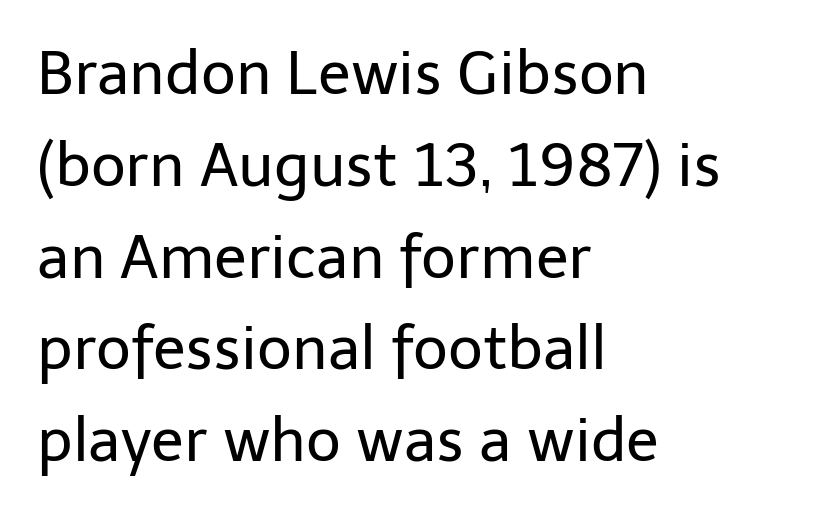
The image shows 60 px regular-weight sans-serif type, upright; set left-aligned, normal line spacing (1.53x), normal letter spacing, not underlined; low stroke contrast and a medium x-height.
